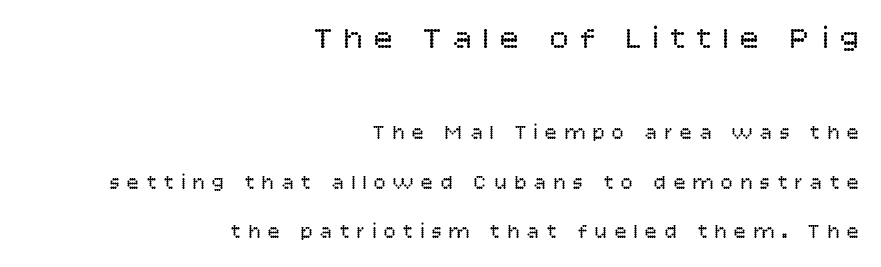
The horizontal fit of the characters is loose and conspicuously gappy. Summary of weight: not heavy and not bold. Has an underline been added? It has not. You could fit nearly another row in the gap between these rows. The specimen reads as upright at a glance. In CSS terms this would be text-align: right.
